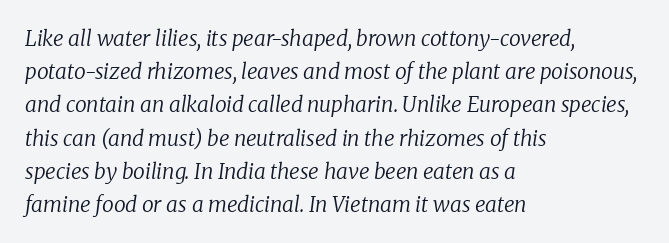
Q: Is the text bold? A: No.
Q: Is the text italic (slanted)? A: Yes, it leans right by about 8 degrees.
Q: Is the text underlined? A: No.
Q: How is the paragraph aligned? A: Left-aligned.
Q: Is the spacing between letters normal or unusually wide? A: Normal.
Q: Is the spacing between lines tight, normal or loose? A: Normal.
